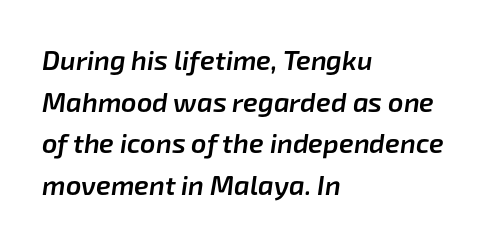
These lines stack with their left ends in a neat column. Glyph-to-glyph distance matches everyday printed text. Each new line begins a customary step beneath the previous one. Descenders hang freely into open space. The face used here has a pronounced slope to its letters.
